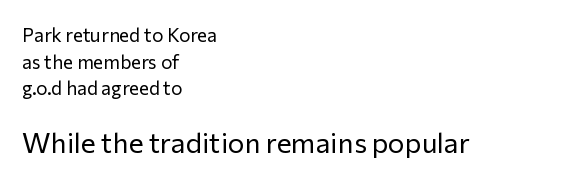
These lines are rendered in a variable-pitch font. What's the leading like? Ordinary, nothing unusual. Designer's note — italics off, roman on. On a weight scale, this lands at 450 or below. Size hierarchy here favors the trailing block over the leading one. No extra tracking has been applied to these lines.
